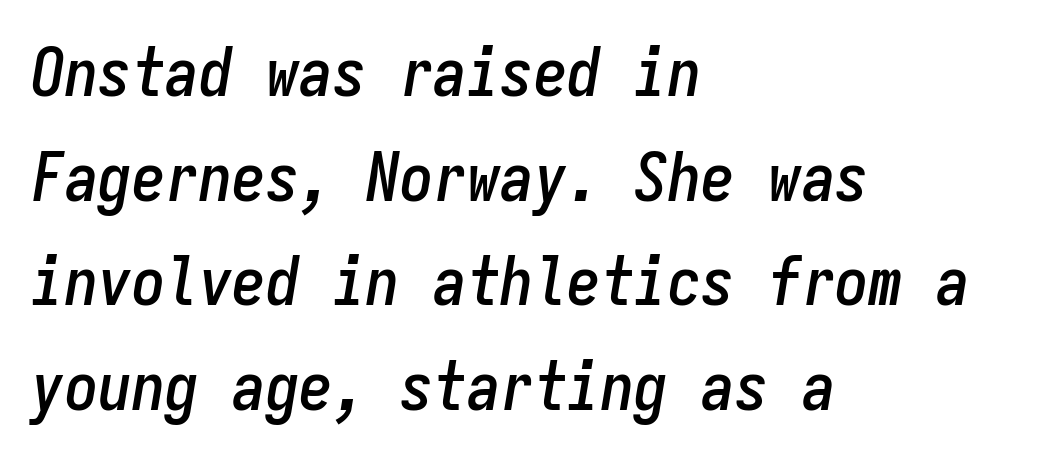
Q: Is the text italic (slanted)? A: Yes, it leans right by about 9 degrees.
Q: Is the text underlined? A: No.
Q: How is the paragraph aligned? A: Left-aligned.
Q: Is the spacing between letters normal or unusually wide? A: Normal.
Q: Is the spacing between lines tight, normal or loose? A: Normal.
Q: Width (condensed, normal, or wide)? A: Condensed.
Q: Stroke contrast? A: Low.
Q: x-height? A: Medium.
Q: Monospaced? A: Yes.
